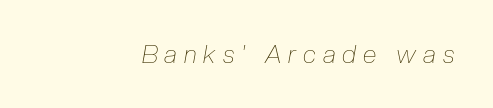
{"italic": "yes", "lean": "right", "slant_degrees": 10, "bold": "no", "underline": "no", "letter_spacing": "wide", "letter_spacing_em": 0.28, "glyph_px": 25}
